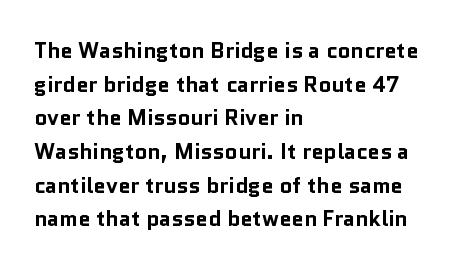
This sample is left-justified, so line endings fall wherever the words run out. Ascenders rise straight up at ninety degrees. Notice how descenders clear the ascenders below comfortably — that's standard leading. Is the type bold? Yes — the strokes are clearly thick and heavy.
